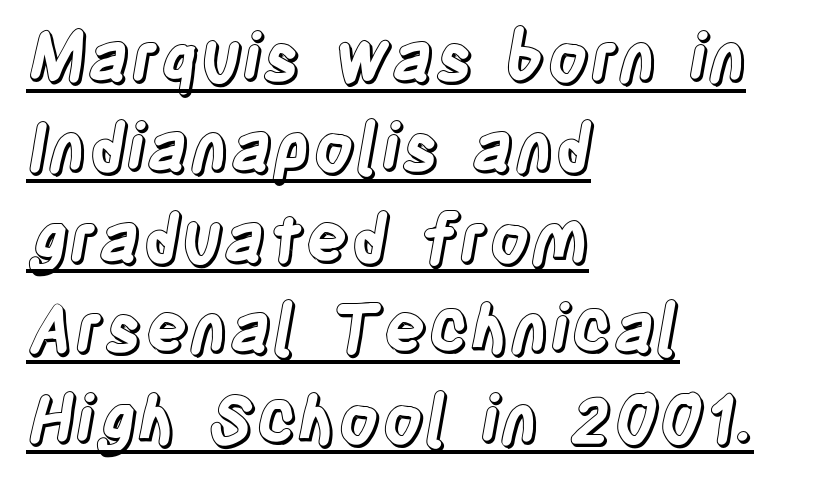
Q: Is the text italic (slanted)? A: Yes.
Q: Is the text underlined? A: Yes.
Q: How is the paragraph aligned? A: Left-aligned.
Q: Is the spacing between letters normal or unusually wide? A: Normal.
Q: Is the spacing between lines tight, normal or loose? A: Normal.
Q: Width (condensed, normal, or wide)? A: Condensed.
Q: x-height? A: Large.
Q: Monospaced? A: No.
